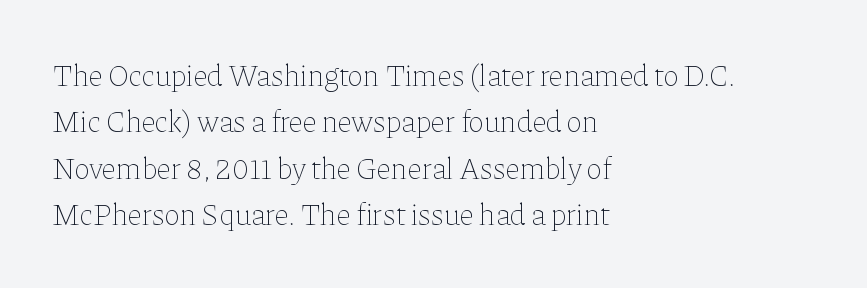
{"italic": "no", "bold": "no", "weight": "thin", "width": "normal", "stroke_contrast": "low", "x_height": "medium", "monospaced": "no", "underline": "no", "align": "left", "line_spacing": "normal", "line_spacing_ratio": 1.55, "letter_spacing": "normal", "letter_spacing_em": 0.0, "glyph_px": 30}
